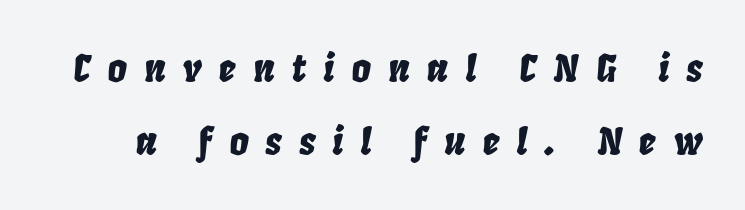
The image shows 38 px condensed type, italic (leaning right); set loose line spacing (1.91x), unusually wide letter spacing (+0.45 em), not underlined; low stroke contrast and a large x-height.
